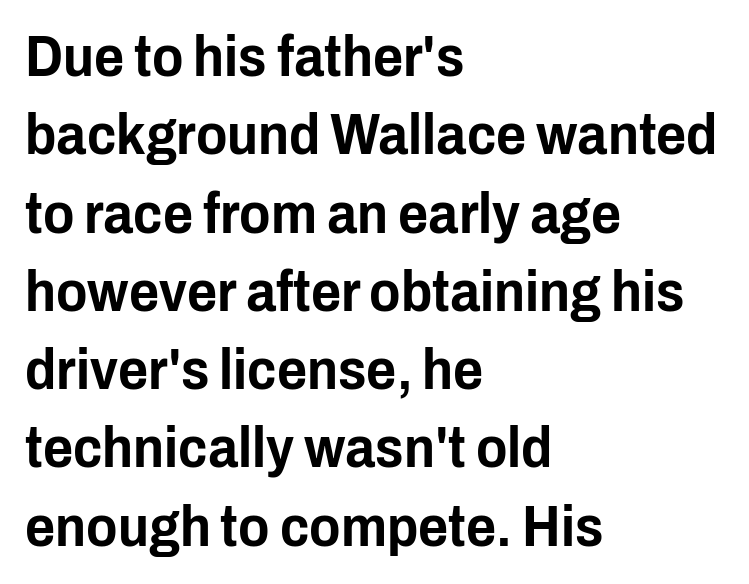
The letters carry no serifs — their stems end cleanly without finishing strokes. Compared with typical body copy, the letter spacing here is the same. What's the leading like? Ordinary, nothing unusual. Proportional: the letters do not fall into vertical columns.
